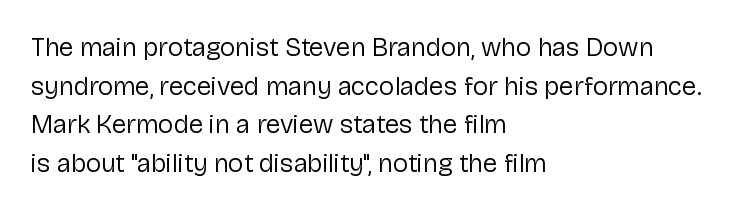
{"italic": "no", "bold": "no", "underline": "no", "align": "left", "line_spacing": "normal", "line_spacing_ratio": 1.49, "letter_spacing": "normal", "letter_spacing_em": 0.0, "glyph_px": 26}
